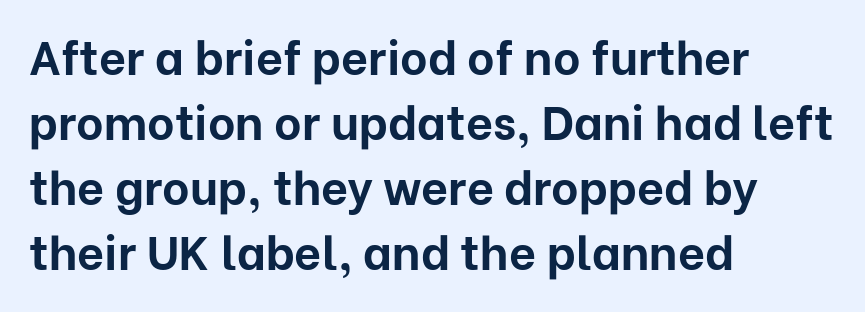
Q: Is the text bold? A: Yes.
Q: Is the text italic (slanted)? A: No, it is upright.
Q: Is the typeface a serif or a sans-serif typeface? A: Sans-serif.
Q: Is the text underlined? A: No.
Q: How is the paragraph aligned? A: Left-aligned.
Q: Is the spacing between letters normal or unusually wide? A: Normal.
Q: Is the spacing between lines tight, normal or loose? A: Normal.
Q: Width (condensed, normal, or wide)? A: Normal.
Q: Stroke contrast? A: Low.
Q: x-height? A: Medium.
Q: Monospaced? A: No.
